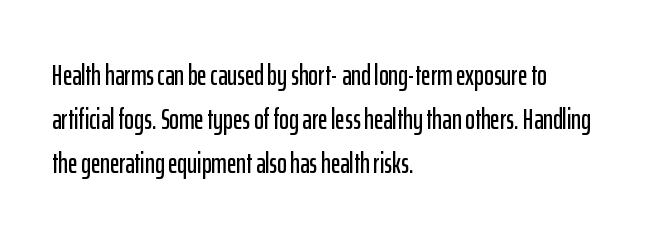
The image shows 29 px condensed sans-serif type, upright; set left-aligned, normal line spacing (1.52x), normal letter spacing, not underlined; low stroke contrast and a medium x-height.
